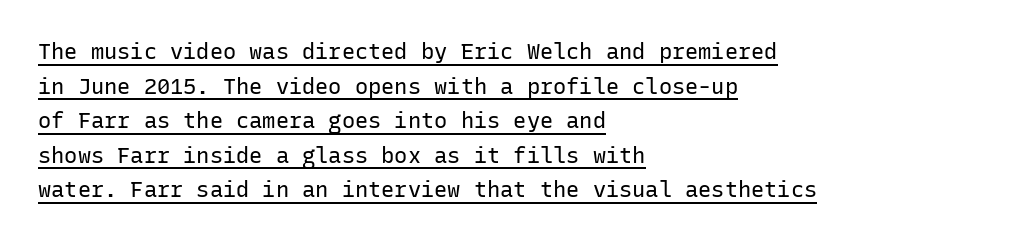
Summary of weight: not heavy and not bold. No italicization has been applied; the sample stays upright. The gaps between neighbouring characters are ordinary and unremarkable. What's the leading like? Ordinary, nothing unusual. A rule runs beneath these lines of type. Reading down the block, your eye returns to a fixed left position each line.
